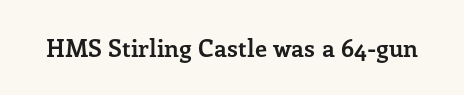
The image shows 24 px bold type, upright; set normal letter spacing, not underlined.
